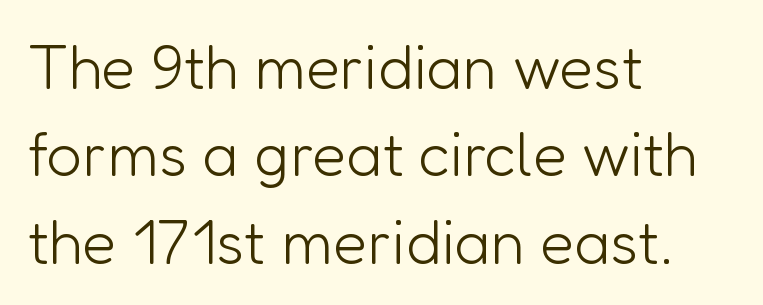
Q: Is the text bold? A: No.
Q: Is the text italic (slanted)? A: No, it is upright.
Q: Is the typeface a serif or a sans-serif typeface? A: Sans-serif.
Q: Is the text underlined? A: No.
Q: How is the paragraph aligned? A: Left-aligned.
Q: Is the spacing between letters normal or unusually wide? A: Normal.
Q: Is the spacing between lines tight, normal or loose? A: Normal.
Q: Width (condensed, normal, or wide)? A: Normal.
Q: Stroke contrast? A: Low.
Q: x-height? A: Medium.
Q: Monospaced? A: No.
